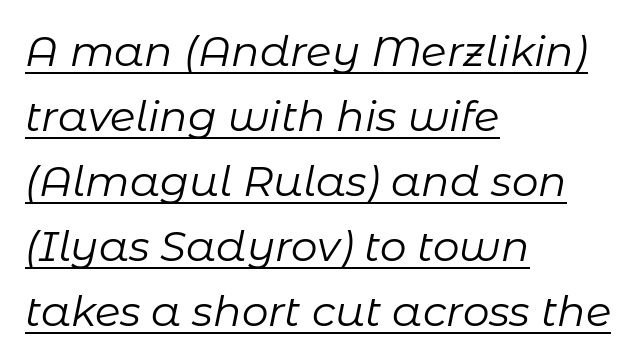
The image shows 42 px regular-weight type, italic (leaning right); set left-aligned, normal line spacing (1.55x), normal letter spacing, underlined; low stroke contrast and a medium x-height.
